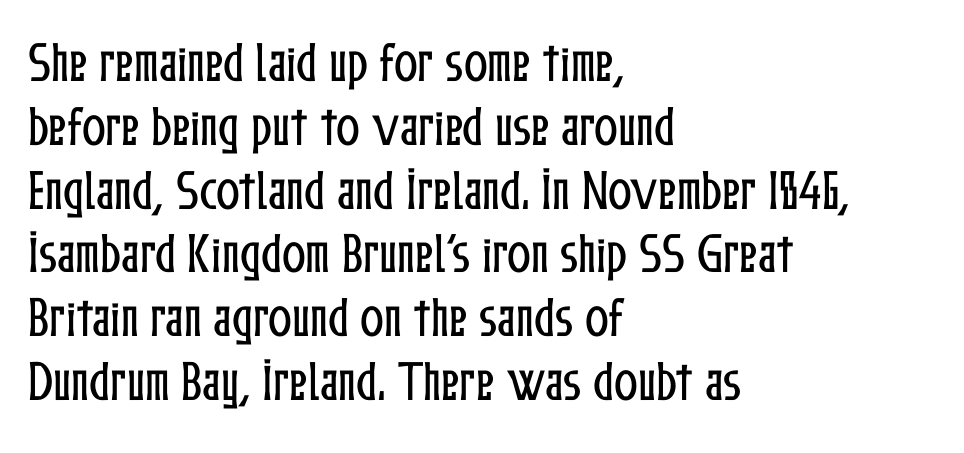
The image shows 44 px condensed type, upright; set left-aligned, normal line spacing (1.45x), normal letter spacing, not underlined; low stroke contrast and a medium x-height.
